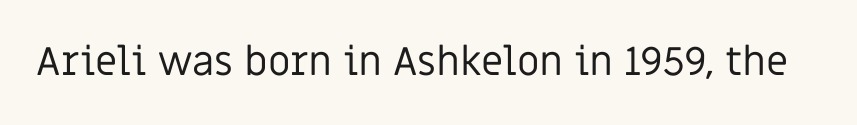
The image shows 40 px regular-weight sans-serif type, upright; set normal letter spacing, not underlined; low stroke contrast and a large x-height.
